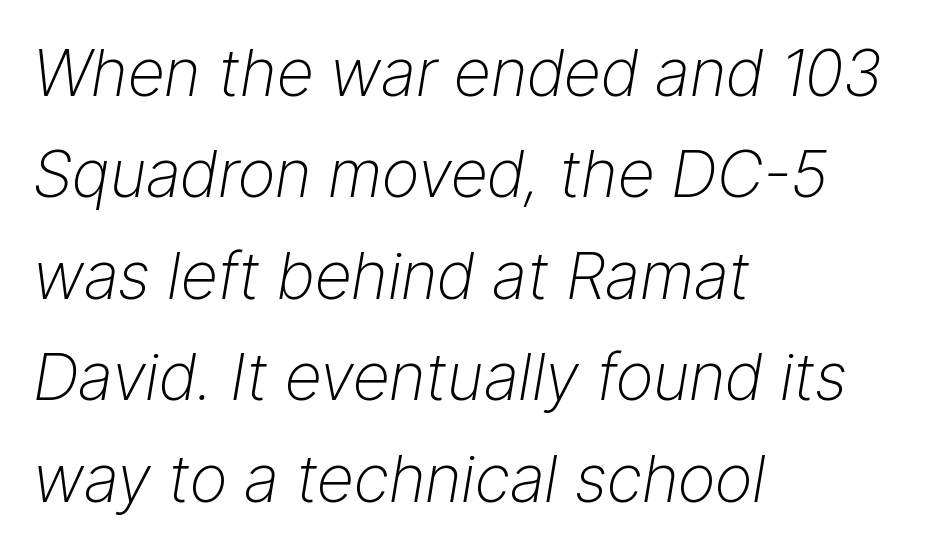
{"italic": "yes", "lean": "right", "slant_degrees": 9, "bold": "no", "weight": "light", "width": "normal", "stroke_contrast": "low", "x_height": "medium", "monospaced": "no", "underline": "no", "align": "left", "line_spacing": "normal", "line_spacing_ratio": 1.56, "letter_spacing": "normal", "letter_spacing_em": 0.0, "glyph_px": 65}
